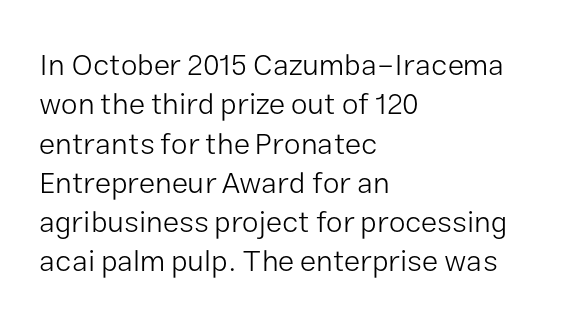
Anything drawn beneath the words? Only blank space. The rendering shows plain stroke endings on the letterforms — a sans-serif design. This rendering uses left alignment, leaving the right contour irregular. These lines were composed using upright roman letters. The letters advance in unequal steps, a hallmark of proportional type.
